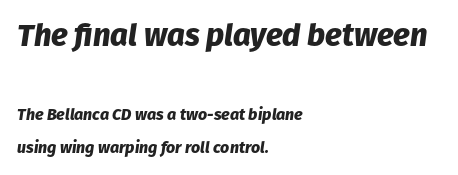
Interline gaps are noticeably wide in this sample. This sample uses an oblique cut, with every glyph tilted off the vertical. The setting favours the left margin, as ordinary paragraphs usually do. This sample has the flowing, uneven cadence of proportional lettering. The composition opens big and finishes small.
